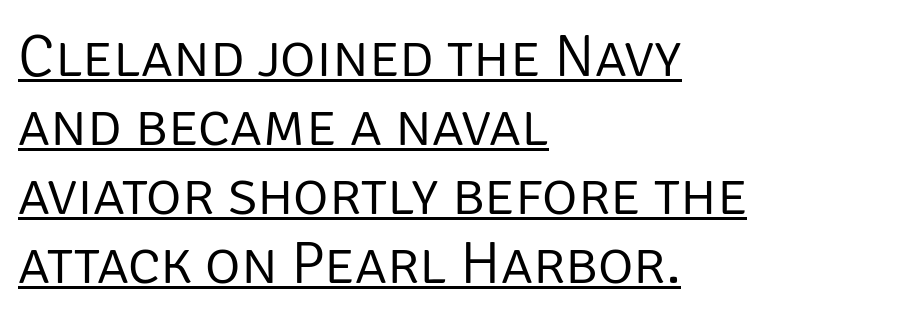
{"serif": "no", "italic": "no", "bold": "no", "weight": "light", "width": "normal", "stroke_contrast": "low", "x_height": "large", "monospaced": "no", "underline": "yes", "align": "left", "line_spacing": "tight", "line_spacing_ratio": 1.13, "letter_spacing": "normal", "letter_spacing_em": 0.0, "glyph_px": 61}
